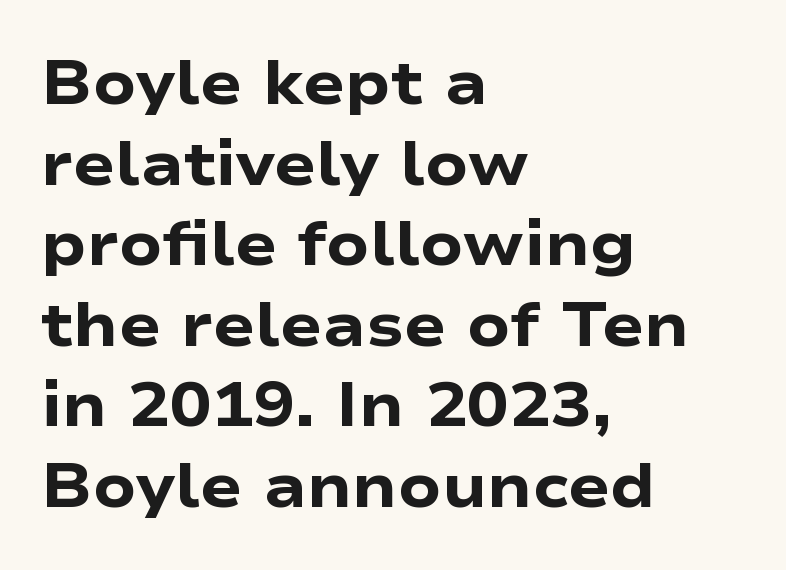
The image shows 62 px heavy, wide sans-serif type, upright; set left-aligned, normal line spacing (1.3x), normal letter spacing, not underlined; low stroke contrast and a medium x-height.
